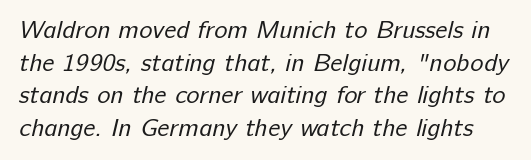
{"bold": "no", "underline": "no", "line_spacing": "normal", "line_spacing_ratio": 1.31, "letter_spacing": "normal", "letter_spacing_em": 0.0, "glyph_px": 25}
